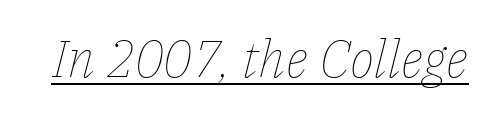
Q: Is the text bold? A: No.
Q: Is the text italic (slanted)? A: Yes, it leans right by about 14 degrees.
Q: Is the text underlined? A: Yes.
Q: Is the spacing between letters normal or unusually wide? A: Normal.
Q: Width (condensed, normal, or wide)? A: Normal.
Q: Stroke contrast? A: Low.
Q: x-height? A: Medium.
Q: Monospaced? A: No.
